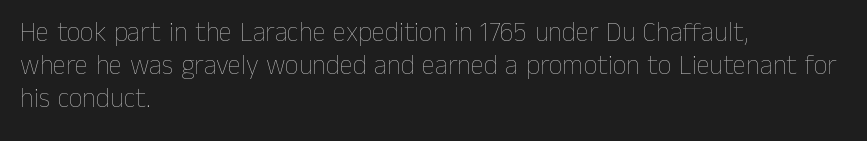
The zone under the glyphs is completely vacant. The passage is arranged the way most books set body copy — flush left. The type sits square on the baseline with zero lean. Weight: in the light-to-regular range. In terms of letterspacing, this is plain default setting.
